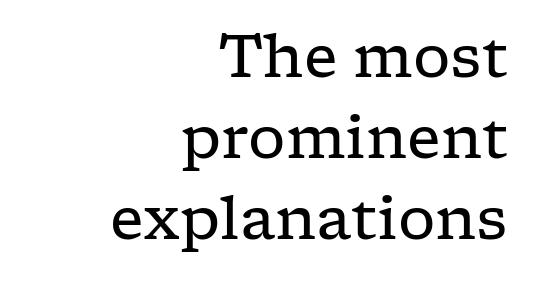
Q: Is the text bold? A: No.
Q: Is the text italic (slanted)? A: No, it is upright.
Q: Is the typeface a serif or a sans-serif typeface? A: Serif.
Q: Is the text underlined? A: No.
Q: How is the paragraph aligned? A: Right-aligned.
Q: Is the spacing between letters normal or unusually wide? A: Normal.
Q: Is the spacing between lines tight, normal or loose? A: Normal.
Q: Width (condensed, normal, or wide)? A: Wide.
Q: Stroke contrast? A: Low.
Q: x-height? A: Medium.
Q: Monospaced? A: No.
